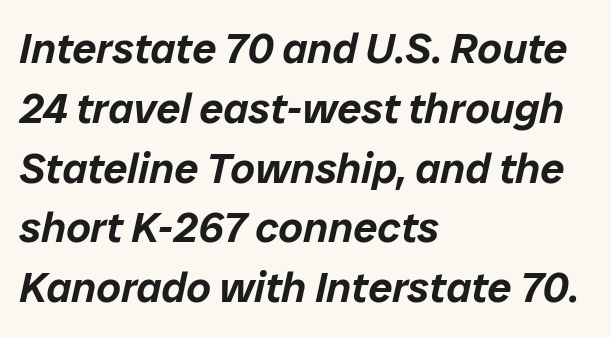
{"italic": "yes", "lean": "right", "slant_degrees": 12, "width": "normal", "stroke_contrast": "low", "x_height": "medium", "monospaced": "no", "underline": "no", "align": "left", "line_spacing": "normal", "line_spacing_ratio": 1.39, "letter_spacing": "normal", "letter_spacing_em": 0.0, "glyph_px": 43}
